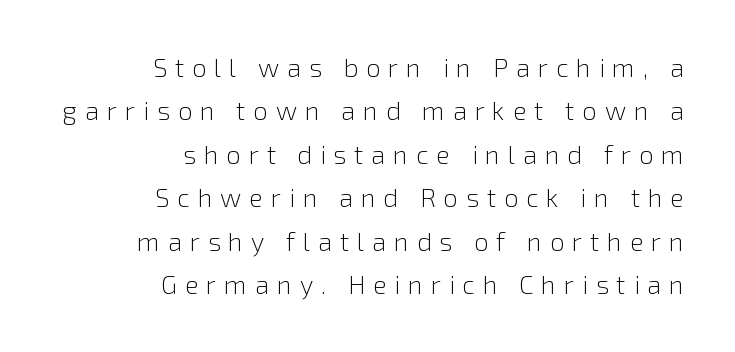
Q: Is the text bold? A: No.
Q: Is the text italic (slanted)? A: No, it is upright.
Q: Is the text underlined? A: No.
Q: How is the paragraph aligned? A: Right-aligned.
Q: Is the spacing between letters normal or unusually wide? A: Unusually wide.
Q: Is the spacing between lines tight, normal or loose? A: Normal.
